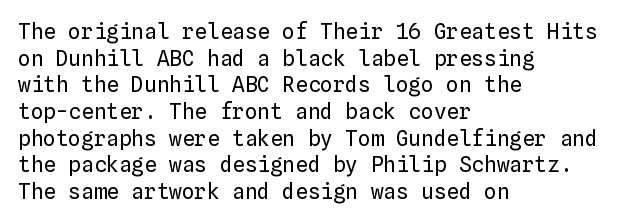
Summary of weight: not heavy and not bold. The vertical gap from one line to the next is medium. The type is set solid horizontally, with unmodified tracking. No italicization has been applied; the sample stays upright. The paragraph shown leans on its left margin. The gap between lines stays unmarked.
